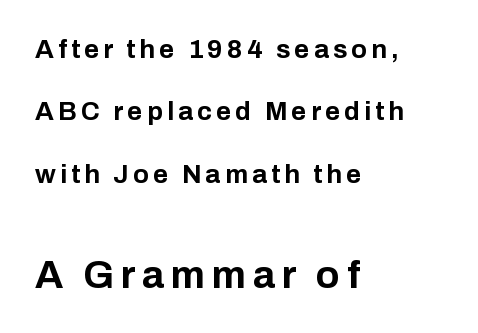
The image shows 39 px bold sans-serif type, upright; set left-aligned, loose line spacing (2.4x), not underlined; the second (bottom) block is 1.5x larger; low stroke contrast and a medium x-height.
